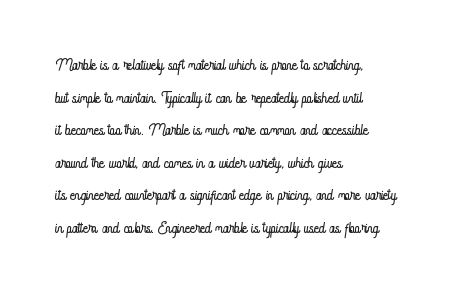
Q: Is the text bold? A: No.
Q: Is the text underlined? A: No.
Q: How is the paragraph aligned? A: Left-aligned.
Q: Is the spacing between letters normal or unusually wide? A: Normal.
Q: Is the spacing between lines tight, normal or loose? A: Normal.
